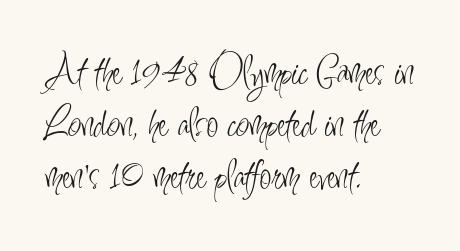
The image shows 43 px light, condensed sans-serif type; set left-aligned, line spacing 1.21x, normal letter spacing, not underlined; low stroke contrast and a small x-height.
